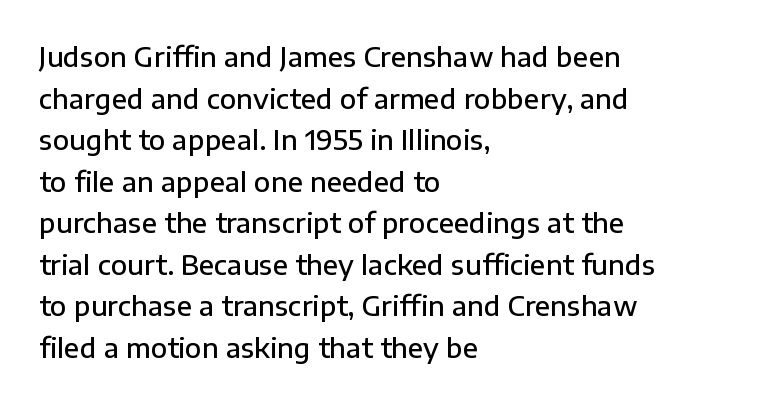
{"italic": "no", "bold": "semi", "underline": "no", "align": "left", "line_spacing": "normal", "line_spacing_ratio": 1.54, "letter_spacing": "normal", "letter_spacing_em": 0.0, "glyph_px": 27}
